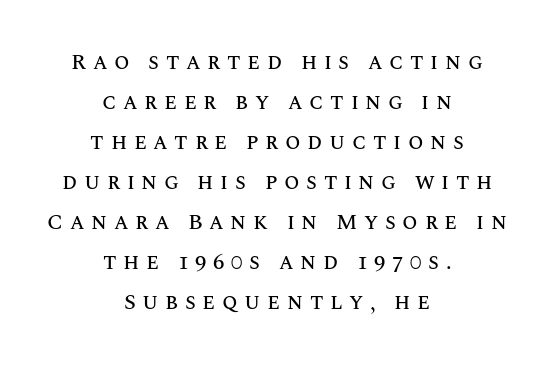
{"italic": "no", "underline": "no", "align": "center", "line_spacing_ratio": 1.82, "letter_spacing": "wide", "letter_spacing_em": 0.3, "glyph_px": 22}
